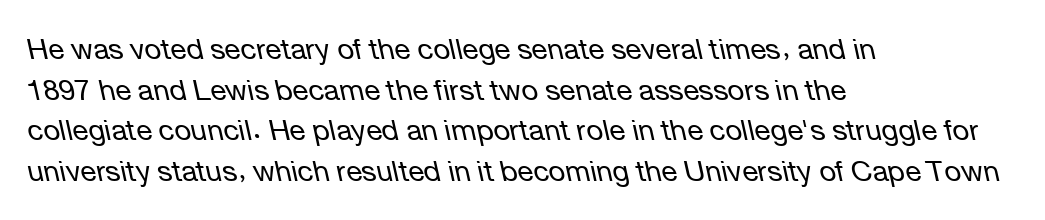
Q: Is the text bold? A: No.
Q: Is the text italic (slanted)? A: Yes, it leans left by about 12 degrees.
Q: Is the text underlined? A: No.
Q: How is the paragraph aligned? A: Left-aligned.
Q: Is the spacing between letters normal or unusually wide? A: Normal.
Q: Is the spacing between lines tight, normal or loose? A: Normal.
Q: Width (condensed, normal, or wide)? A: Normal.
Q: Stroke contrast? A: Low.
Q: x-height? A: Medium.
Q: Monospaced? A: No.
